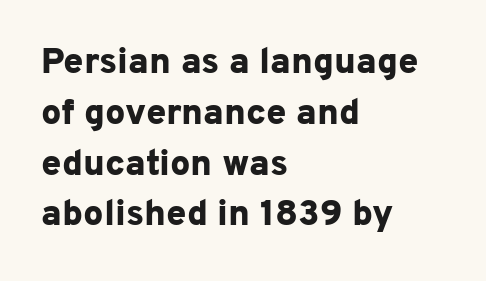
The image shows 36 px bold sans-serif type, upright; set left-aligned, normal line spacing (1.41x), normal letter spacing, not underlined; low stroke contrast and a medium x-height.
